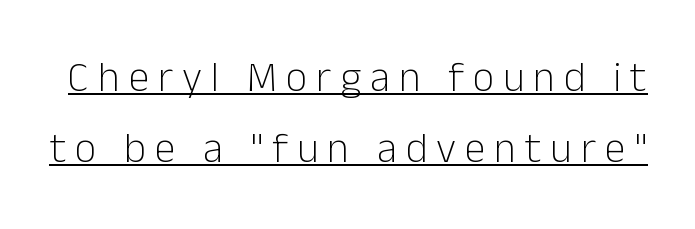
Rendered with straight, roman letterforms. Font category for this specimen: sans-serif. These glyphs show unthickened strokes, regular width or finer. This block has exactly the height ordinary leading produces. Check the space under the baseline: a stroke is drawn there.
